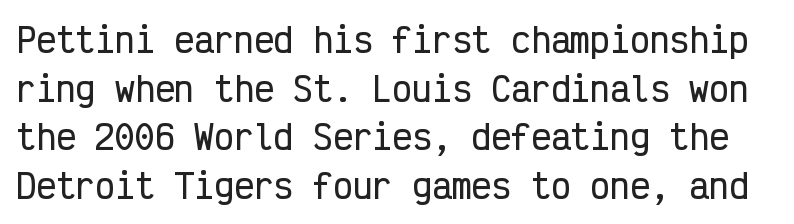
{"serif": "no", "italic": "no", "width": "condensed", "stroke_contrast": "low", "x_height": "medium", "monospaced": "yes", "underline": "no", "line_spacing": "normal", "line_spacing_ratio": 1.47, "letter_spacing": "normal", "letter_spacing_em": 0.0, "glyph_px": 33}
